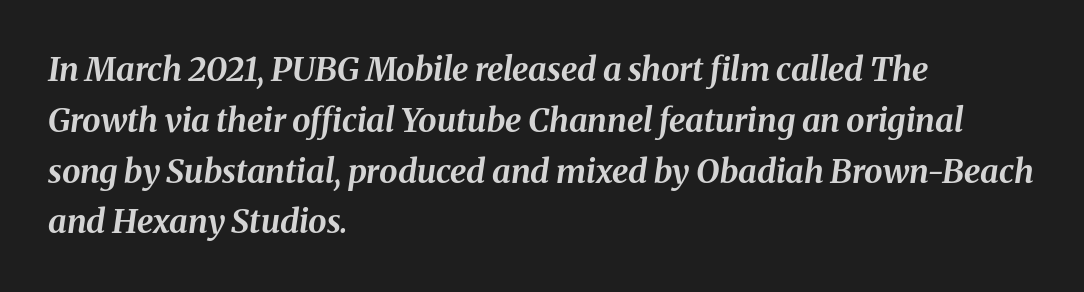
The image shows 33 px bold type, italic (leaning right); set left-aligned, normal line spacing (1.54x), normal letter spacing, not underlined; medium stroke contrast and a medium x-height.
